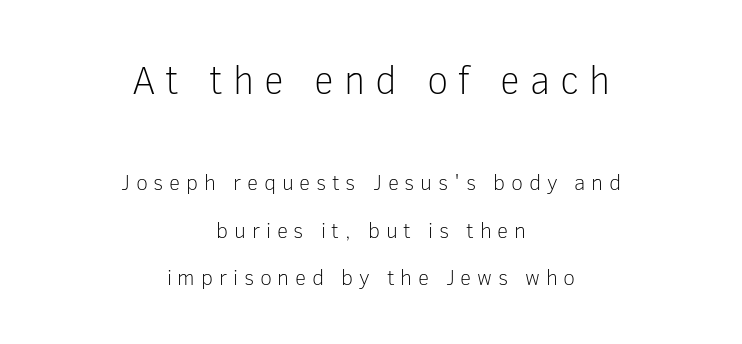
The image shows 39 px light sans-serif type, upright; set centered, loose line spacing (2.16x), unusually wide letter spacing (+0.26 em), not underlined; the first (top) block is 1.77x larger; low stroke contrast and a medium x-height.
